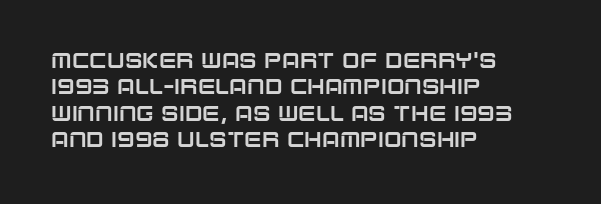
{"italic": "no", "underline": "no", "align": "left", "line_spacing": "normal", "line_spacing_ratio": 1.26, "letter_spacing": "normal", "letter_spacing_em": 0.0, "glyph_px": 21}
